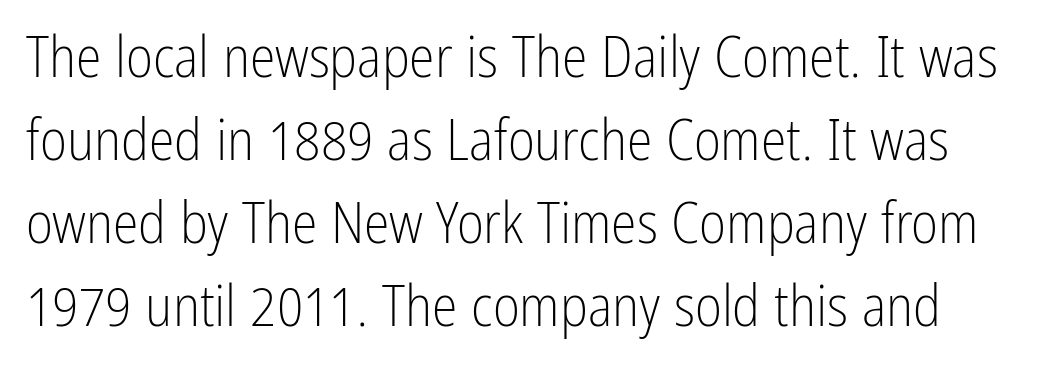
The image shows 58 px light, condensed sans-serif type, upright; set normal line spacing (1.43x), normal letter spacing, not underlined; low stroke contrast and a medium x-height.
